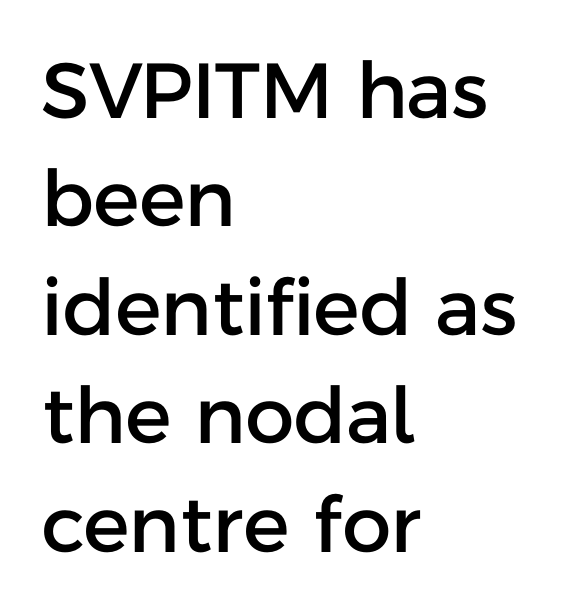
{"serif": "no", "italic": "no", "width": "normal", "stroke_contrast": "low", "x_height": "medium", "monospaced": "no", "underline": "no", "align": "left", "line_spacing": "normal", "line_spacing_ratio": 1.39, "letter_spacing": "normal", "letter_spacing_em": 0.0, "glyph_px": 78}
